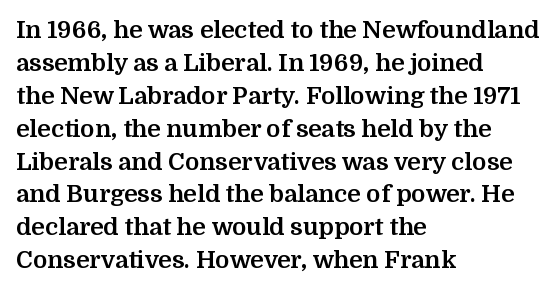
Q: Is the text bold? A: Yes.
Q: Is the text italic (slanted)? A: No, it is upright.
Q: Is the text underlined? A: No.
Q: How is the paragraph aligned? A: Left-aligned.
Q: Is the spacing between letters normal or unusually wide? A: Normal.
Q: Is the spacing between lines tight, normal or loose? A: Normal.
